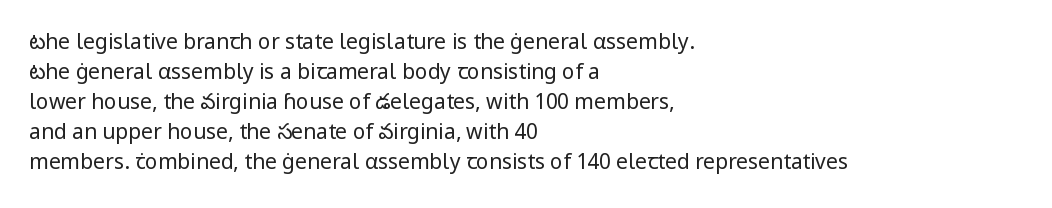
Compared with typical body copy, the letter spacing here is the same. The text block is weighted toward the left margin, trailing off unevenly rightward. The foot of each line stays bare and open. Evenly set lines give the paragraph a standard silhouette. Stroke thickness stays within the range of a standard reading face or lighter.
